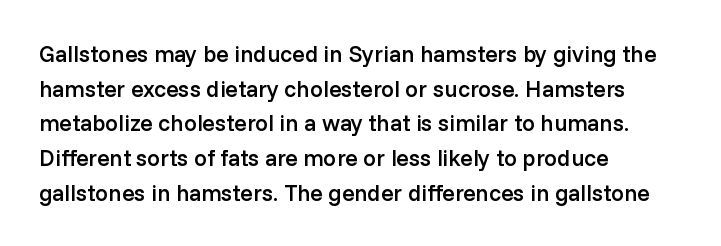
The image shows 23 px text type, upright; set left-aligned, normal line spacing (1.51x), normal letter spacing, not underlined.
